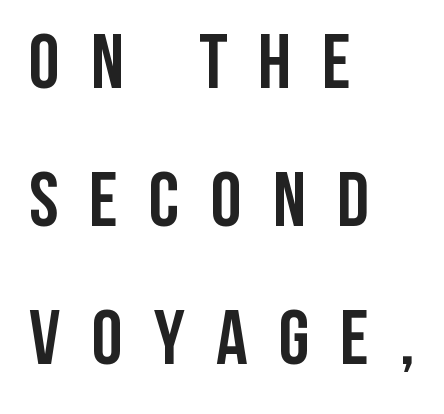
Q: Is the text bold? A: Yes.
Q: Is the text italic (slanted)? A: No, it is upright.
Q: Is the typeface a serif or a sans-serif typeface? A: Sans-serif.
Q: Is the text underlined? A: No.
Q: How is the paragraph aligned? A: Left-aligned.
Q: Is the spacing between letters normal or unusually wide? A: Unusually wide.
Q: Width (condensed, normal, or wide)? A: Condensed.
Q: Stroke contrast? A: Low.
Q: x-height? A: Large.
Q: Monospaced? A: No.
